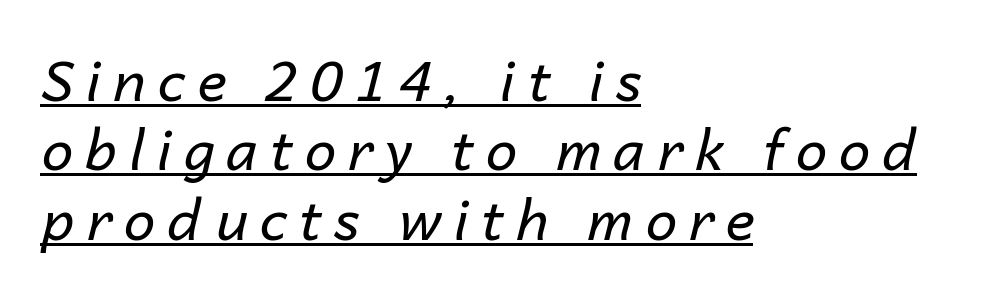
{"italic": "yes", "lean": "right", "slant_degrees": 14, "bold": "no", "weight": "regular", "width": "normal", "stroke_contrast": "low", "x_height": "medium", "monospaced": "no", "underline": "yes", "align": "left", "line_spacing_ratio": 1.24, "letter_spacing": "wide", "letter_spacing_em": 0.22, "glyph_px": 56}
